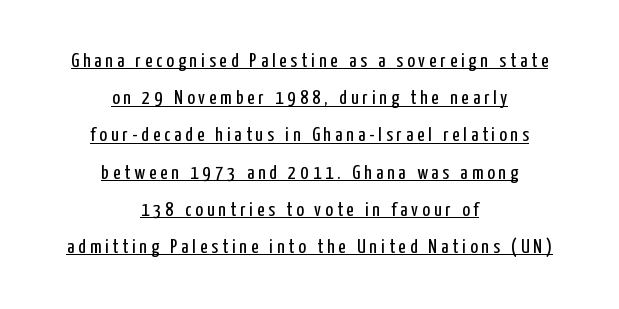
{"italic": "no", "bold": "no", "underline": "yes", "align": "center", "line_spacing_ratio": 1.86, "letter_spacing": "wide", "letter_spacing_em": 0.2, "glyph_px": 20}
